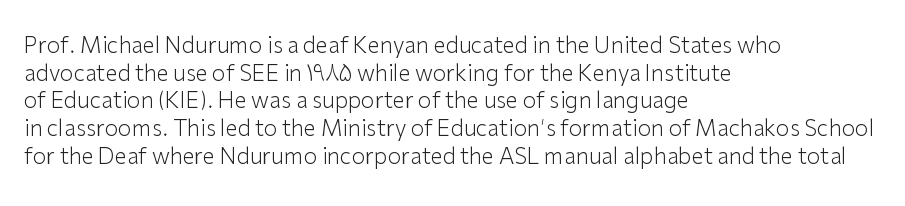
The typeface has the unassuming heft of standard copy or less. Vertical strokes here are truly vertical. A clean baseline with only descenders dipping below it. Default kerning and tracking; the words read as compact shapes.
